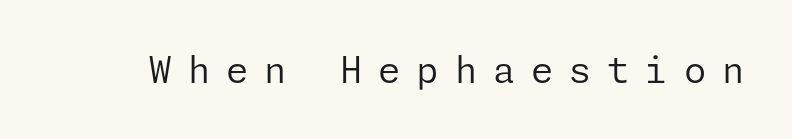
The image shows 36 px regular-weight sans-serif type, upright; set unusually wide letter spacing (+0.44 em), not underlined; low stroke contrast and a medium x-height.
